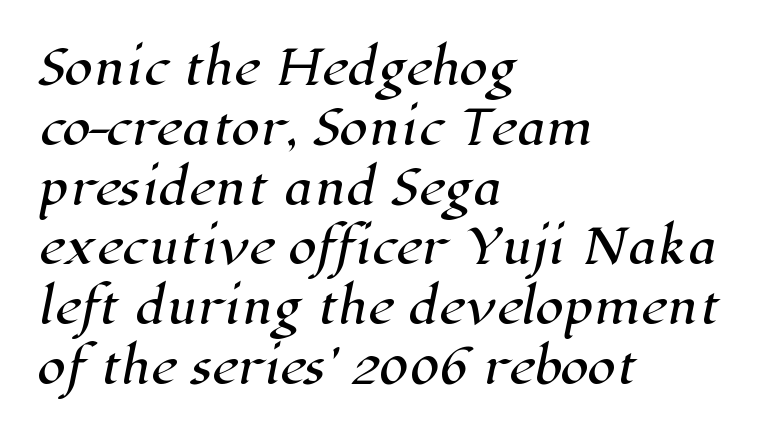
{"serif": "yes", "width": "normal", "stroke_contrast": "high", "x_height": "medium", "monospaced": "no", "underline": "no", "align": "left", "line_spacing": "normal", "line_spacing_ratio": 1.3, "letter_spacing": "normal", "letter_spacing_em": 0.0, "glyph_px": 46}
